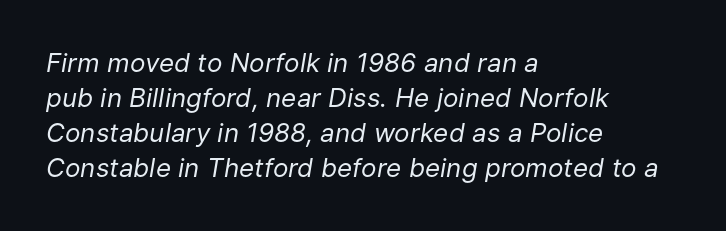
The image shows 26 px text type, italic (leaning right); set left-aligned, normal line spacing (1.35x), normal letter spacing, not underlined.
